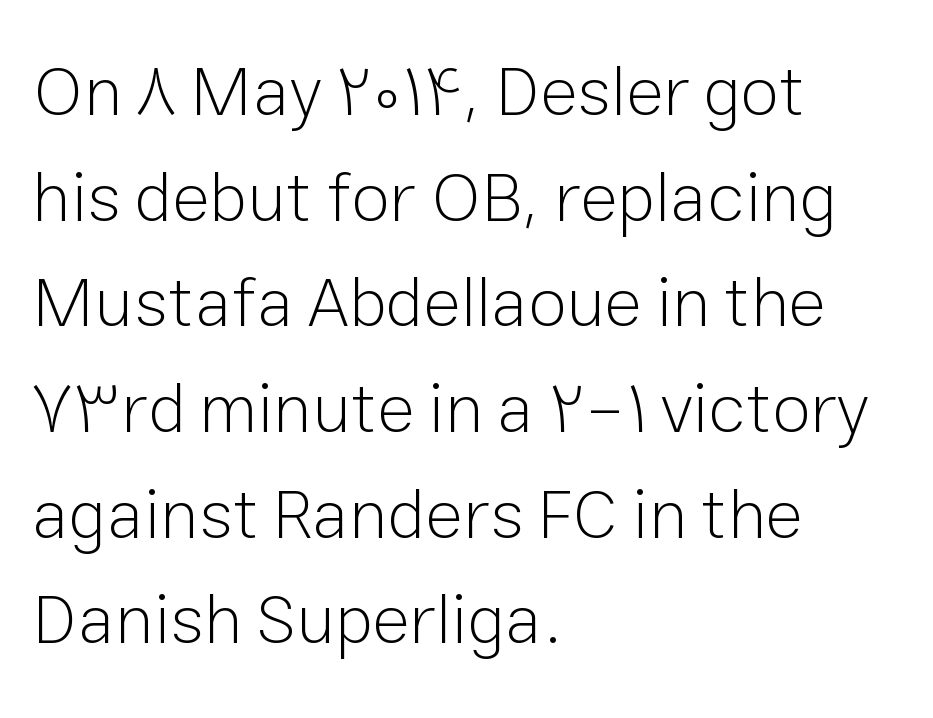
{"serif": "no", "italic": "no", "bold": "no", "weight": "light", "width": "normal", "stroke_contrast": "low", "x_height": "medium", "monospaced": "no", "underline": "no", "align": "left", "line_spacing": "normal", "line_spacing_ratio": 1.51, "letter_spacing": "normal", "letter_spacing_em": 0.0, "glyph_px": 70}
